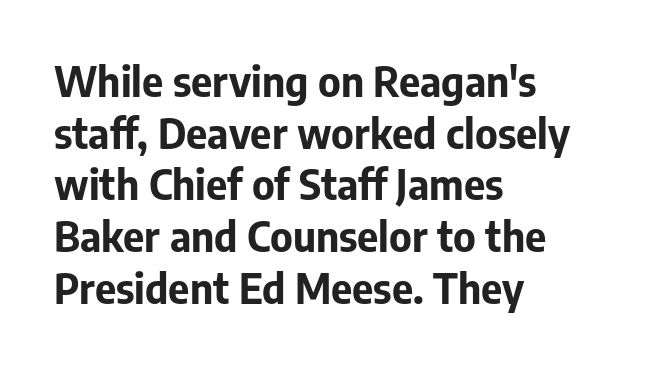
In terms of posture, this sample is upright. Plain, unruled lines of type. Nope, no serifs anywhere on these letters. Where is the straight margin? On the left. The face used here is proportionally spaced, like ordinary book or web type. Standard letterfit; no display-style spreading of the glyphs.
